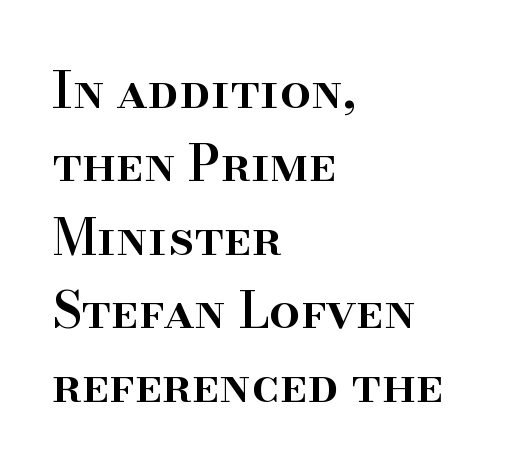
{"serif": "yes", "italic": "no", "bold": "semi", "weight": "semibold", "width": "normal", "stroke_contrast": "high", "x_height": "small", "monospaced": "no", "underline": "no", "align": "left", "line_spacing": "normal", "line_spacing_ratio": 1.5, "letter_spacing": "normal", "letter_spacing_em": 0.0, "glyph_px": 49}
